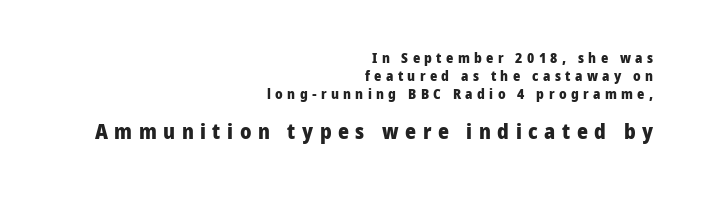
Q: Is the text bold? A: Yes.
Q: Is the text italic (slanted)? A: No, it is upright.
Q: Is the text underlined? A: No.
Q: How is the paragraph aligned? A: Right-aligned.
Q: Is the spacing between letters normal or unusually wide? A: Unusually wide.
Q: Is the spacing between lines tight, normal or loose? A: Normal.
Q: Which block of text is set in a larger size, the first (top) or the second (bottom)? A: The second (bottom) one.
